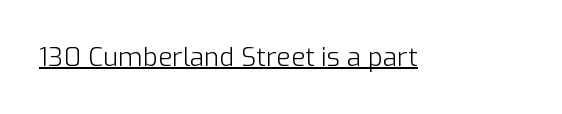
Q: Is the text bold? A: No.
Q: Is the text italic (slanted)? A: No, it is upright.
Q: Is the text underlined? A: Yes.
Q: Is the spacing between letters normal or unusually wide? A: Normal.
